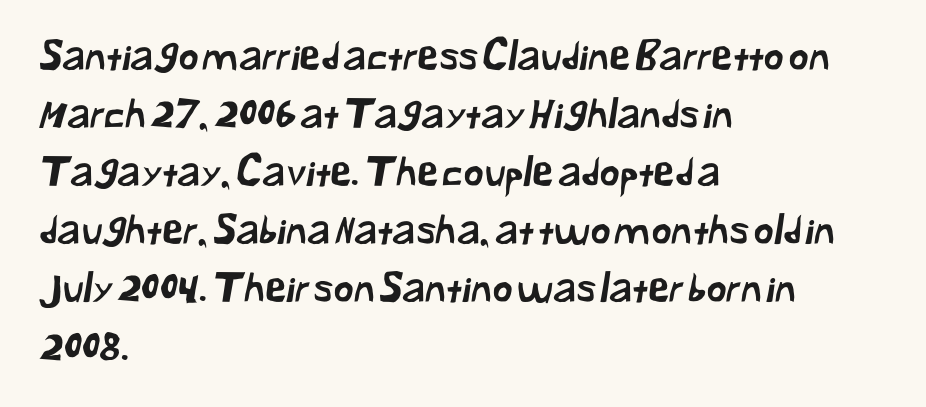
Q: Is the typeface a serif or a sans-serif typeface? A: Sans-serif.
Q: Is the text underlined? A: No.
Q: How is the paragraph aligned? A: Left-aligned.
Q: Is the spacing between letters normal or unusually wide? A: Normal.
Q: Is the spacing between lines tight, normal or loose? A: Normal.
Q: Width (condensed, normal, or wide)? A: Normal.
Q: Stroke contrast? A: Low.
Q: x-height? A: Medium.
Q: Monospaced? A: No.
